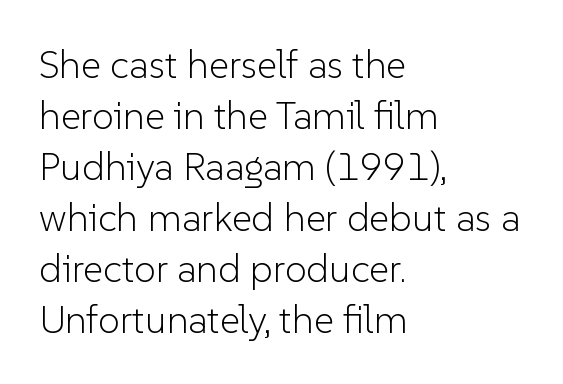
Q: Is the text bold? A: No.
Q: Is the text italic (slanted)? A: No, it is upright.
Q: Is the typeface a serif or a sans-serif typeface? A: Sans-serif.
Q: Is the text underlined? A: No.
Q: How is the paragraph aligned? A: Left-aligned.
Q: Is the spacing between letters normal or unusually wide? A: Normal.
Q: Is the spacing between lines tight, normal or loose? A: Normal.
Q: Width (condensed, normal, or wide)? A: Normal.
Q: Stroke contrast? A: Low.
Q: x-height? A: Medium.
Q: Monospaced? A: No.
